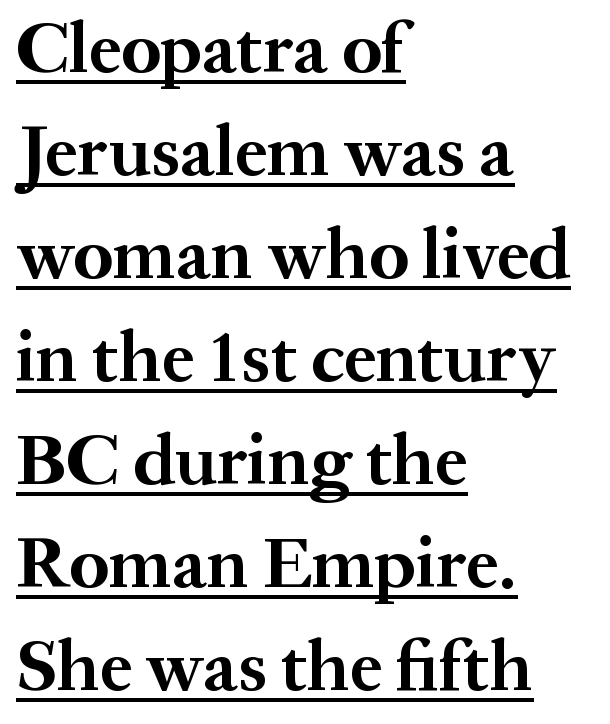
The image shows 73 px bold serif type, upright; set left-aligned, normal line spacing (1.41x), normal letter spacing, underlined; medium stroke contrast and a medium x-height.
